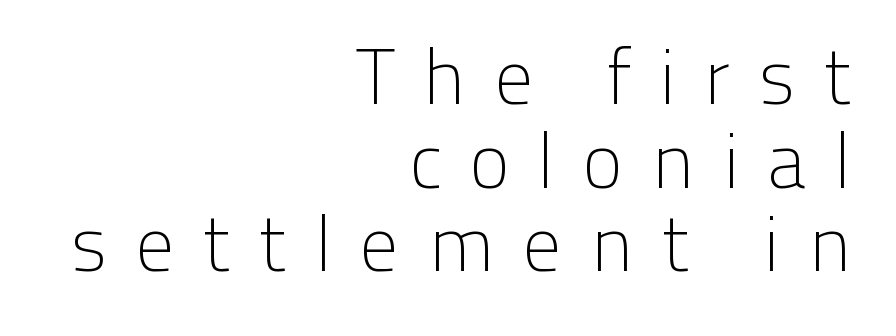
The passage is arranged like a letterhead date or caption credit — flush right. Looks like regular typesetting: each glyph gets only the width it needs. No feet cap the strokes, marking this as sans-serif type. Tracking here is generous; glyphs stand well apart from one another. Rows of type sit shoulder to shoulder in the vertical direction. The string is rendered with underlining switched off.
